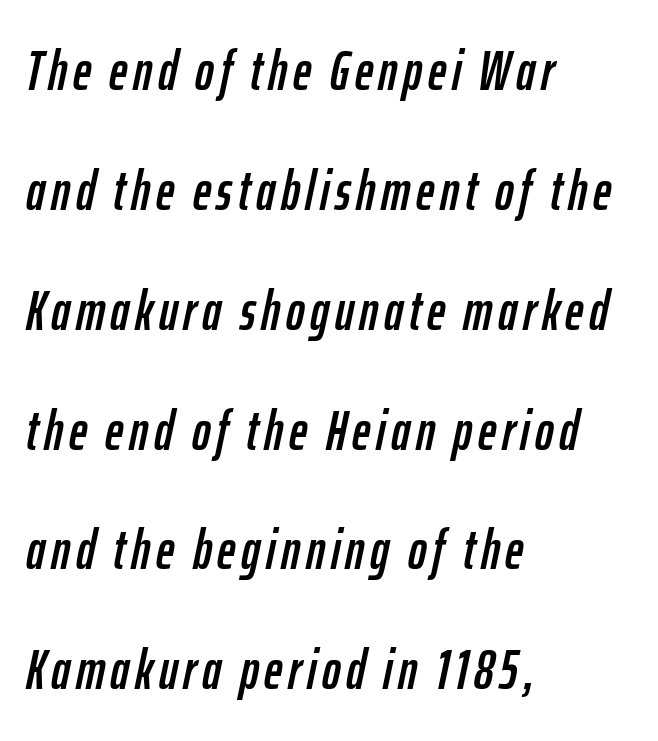
Q: Is the text italic (slanted)? A: Yes, it leans right by about 12 degrees.
Q: Is the text underlined? A: No.
Q: How is the paragraph aligned? A: Left-aligned.
Q: Is the spacing between lines tight, normal or loose? A: Loose.
Q: Width (condensed, normal, or wide)? A: Condensed.
Q: Stroke contrast? A: Low.
Q: x-height? A: Medium.
Q: Monospaced? A: No.
